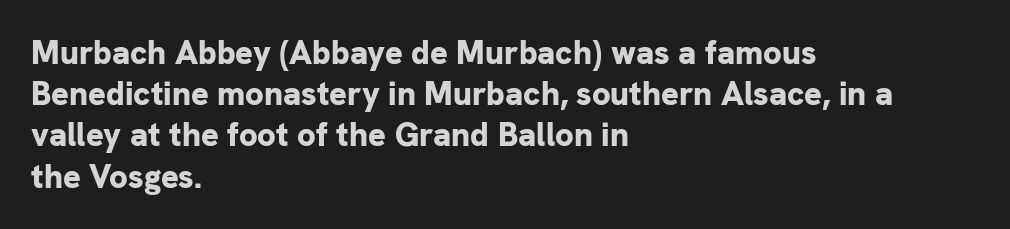
The image shows 33 px bold sans-serif type, upright; set left-aligned, normal line spacing (1.25x), normal letter spacing, not underlined; low stroke contrast and a medium x-height.
